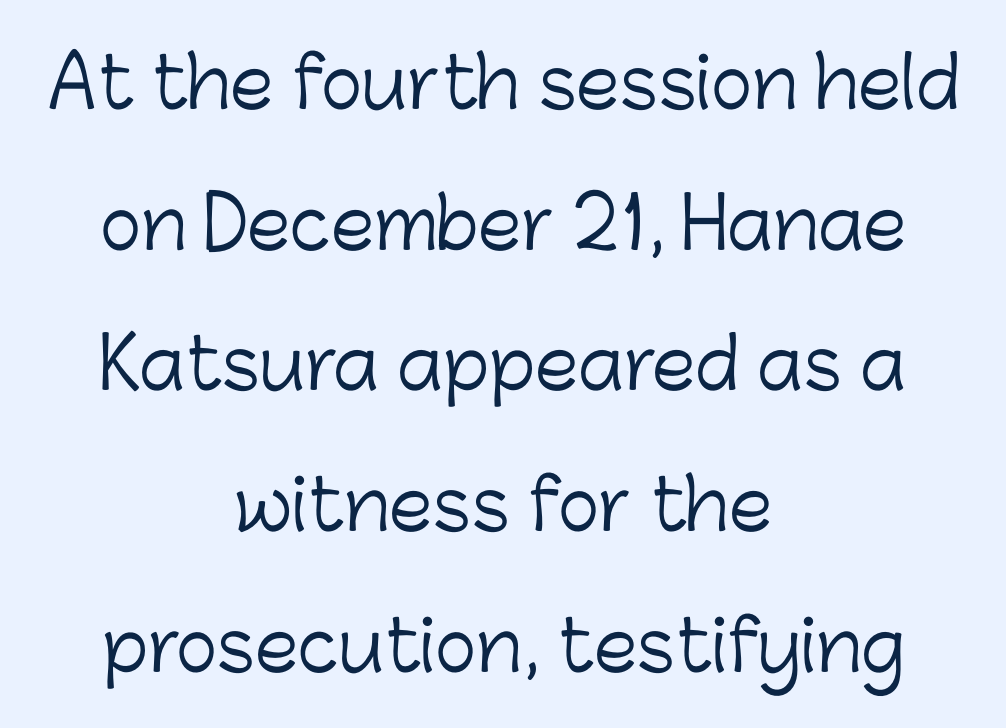
Q: Is the text bold? A: No.
Q: Is the text italic (slanted)? A: No, it is upright.
Q: Is the typeface a serif or a sans-serif typeface? A: Sans-serif.
Q: Is the text underlined? A: No.
Q: How is the paragraph aligned? A: Centered.
Q: Is the spacing between letters normal or unusually wide? A: Normal.
Q: Is the spacing between lines tight, normal or loose? A: Loose.
Q: Width (condensed, normal, or wide)? A: Normal.
Q: Stroke contrast? A: Low.
Q: x-height? A: Medium.
Q: Monospaced? A: No.
